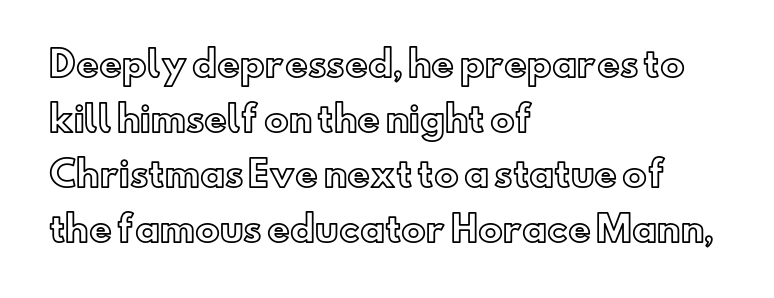
The image shows 35 px text type, upright; set left-aligned, normal line spacing (1.57x), normal letter spacing, not underlined; a small x-height.
